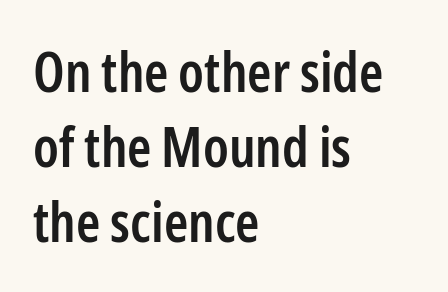
The image shows 55 px semibold, condensed sans-serif type, upright; set left-aligned, normal line spacing (1.36x), normal letter spacing, not underlined; low stroke contrast and a medium x-height.
